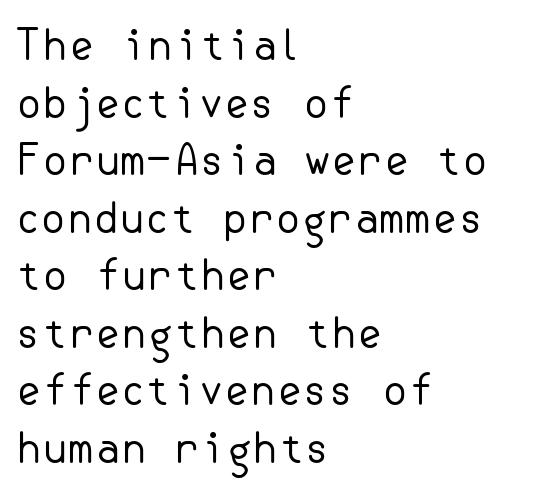
Q: Is the text bold? A: No.
Q: Is the text italic (slanted)? A: No, it is upright.
Q: Is the typeface a serif or a sans-serif typeface? A: Sans-serif.
Q: Is the text underlined? A: No.
Q: How is the paragraph aligned? A: Left-aligned.
Q: Is the spacing between letters normal or unusually wide? A: Normal.
Q: Is the spacing between lines tight, normal or loose? A: Normal.
Q: Width (condensed, normal, or wide)? A: Normal.
Q: Stroke contrast? A: Low.
Q: x-height? A: Small.
